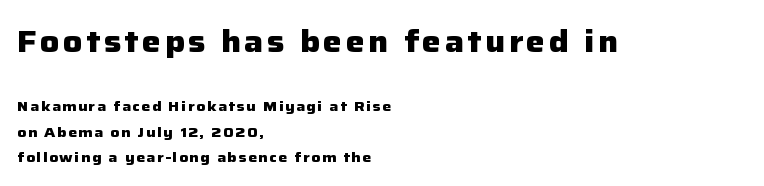
The image shows 30 px heavy sans-serif type, upright; set left-aligned, line spacing 1.81x, not underlined; the first (top) block is 2.14x larger; low stroke contrast and a medium x-height.
